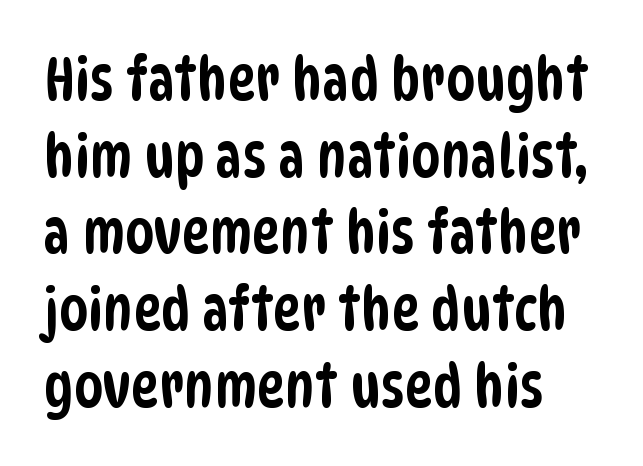
{"serif": "no", "width": "condensed", "stroke_contrast": "low", "x_height": "large", "monospaced": "no", "underline": "no", "align": "left", "line_spacing": "normal", "line_spacing_ratio": 1.3, "letter_spacing": "normal", "letter_spacing_em": 0.0, "glyph_px": 59}
